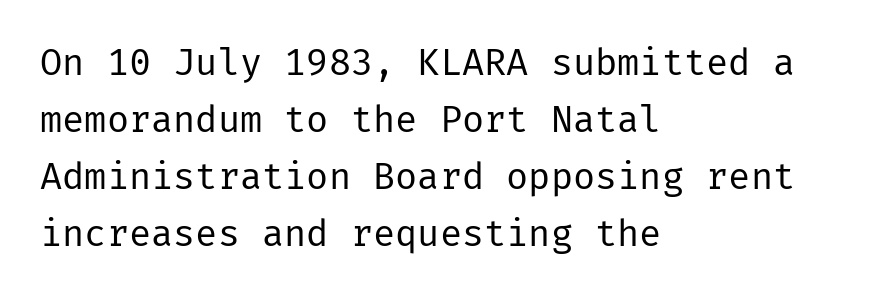
{"serif": "no", "italic": "no", "bold": "no", "weight": "regular", "width": "normal", "stroke_contrast": "low", "x_height": "medium", "underline": "no", "align": "left", "line_spacing": "normal", "line_spacing_ratio": 1.54, "letter_spacing": "normal", "letter_spacing_em": 0.0, "glyph_px": 37}
